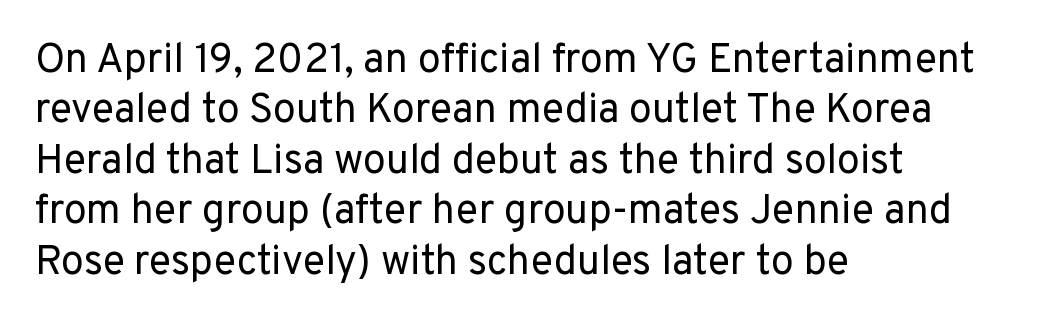
Q: Is the text bold? A: No.
Q: Is the text italic (slanted)? A: No, it is upright.
Q: Is the typeface a serif or a sans-serif typeface? A: Sans-serif.
Q: Is the text underlined? A: No.
Q: How is the paragraph aligned? A: Left-aligned.
Q: Is the spacing between letters normal or unusually wide? A: Normal.
Q: Width (condensed, normal, or wide)? A: Normal.
Q: Stroke contrast? A: Low.
Q: x-height? A: Medium.
Q: Monospaced? A: No.
